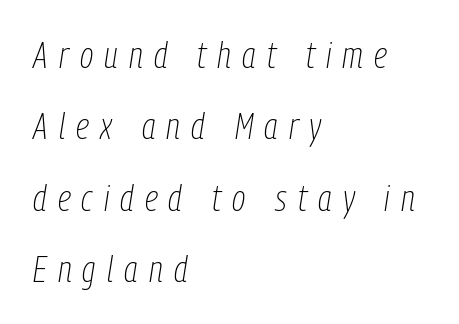
{"italic": "yes", "lean": "right", "slant_degrees": 9, "bold": "no", "weight": "thin", "width": "condensed", "stroke_contrast": "low", "x_height": "medium", "monospaced": "no", "underline": "no", "align": "left", "line_spacing": "loose", "line_spacing_ratio": 1.98, "letter_spacing": "wide", "letter_spacing_em": 0.31, "glyph_px": 36}
